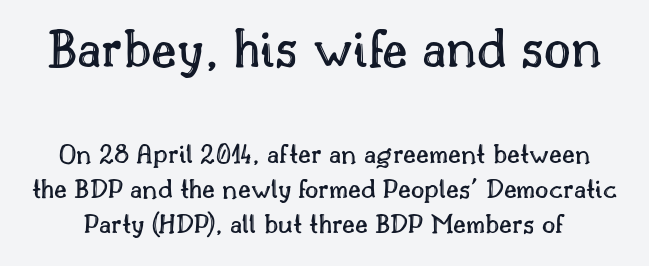
Q: Is the text italic (slanted)? A: No, it is upright.
Q: Is the text underlined? A: No.
Q: Is the spacing between letters normal or unusually wide? A: Normal.
Q: Which block of text is set in a larger size, the first (top) or the second (bottom)? A: The first (top) one.
Q: Width (condensed, normal, or wide)? A: Normal.
Q: x-height? A: Small.
Q: Monospaced? A: No.
